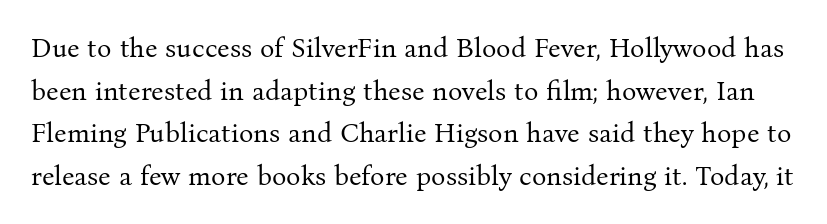
The image shows 27 px text type, upright; set normal line spacing (1.58x), normal letter spacing, not underlined.
